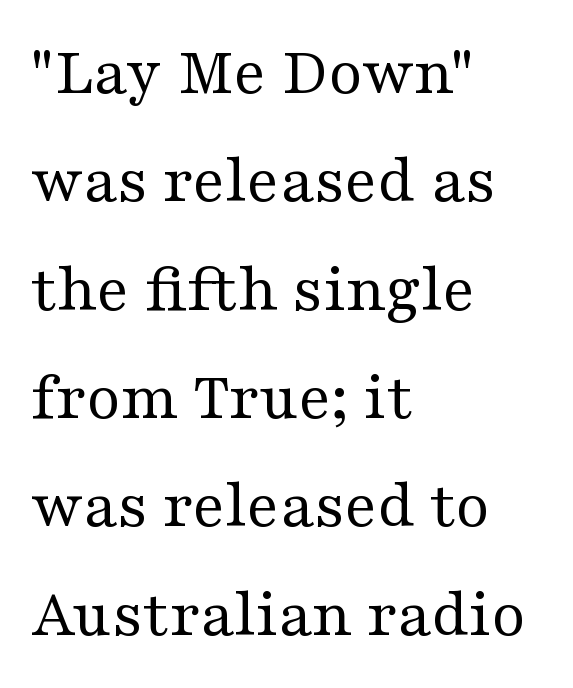
Q: Is the text bold? A: No.
Q: Is the text italic (slanted)? A: No, it is upright.
Q: Is the typeface a serif or a sans-serif typeface? A: Serif.
Q: Is the text underlined? A: No.
Q: How is the paragraph aligned? A: Left-aligned.
Q: Is the spacing between letters normal or unusually wide? A: Normal.
Q: Is the spacing between lines tight, normal or loose? A: Normal.
Q: Width (condensed, normal, or wide)? A: Wide.
Q: Stroke contrast? A: Medium.
Q: x-height? A: Medium.
Q: Monospaced? A: No.
